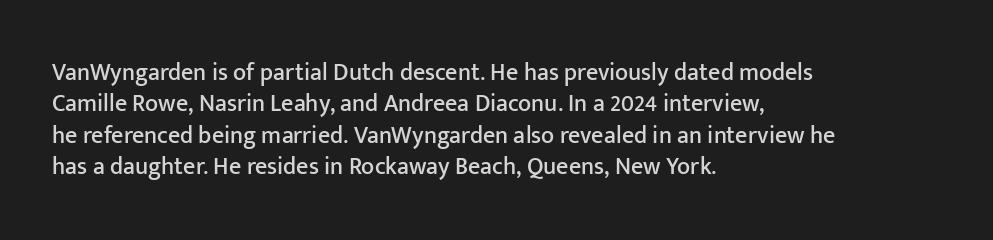
Here the glyphs are tracked normally, forming tight word shapes. Type without underlining. A roman cut, with each character standing at attention. A classic flush-left, rag-right setting is used for this passage.
